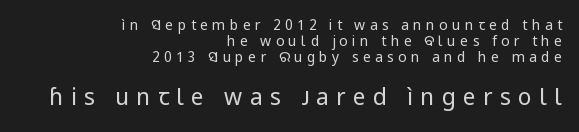
Q: Is the text bold? A: No.
Q: Is the text italic (slanted)? A: No, it is upright.
Q: Is the text underlined? A: No.
Q: How is the paragraph aligned? A: Right-aligned.
Q: Is the spacing between letters normal or unusually wide? A: Unusually wide.
Q: Is the spacing between lines tight, normal or loose? A: Tight.
Q: Which block of text is set in a larger size, the first (top) or the second (bottom)? A: The second (bottom) one.
